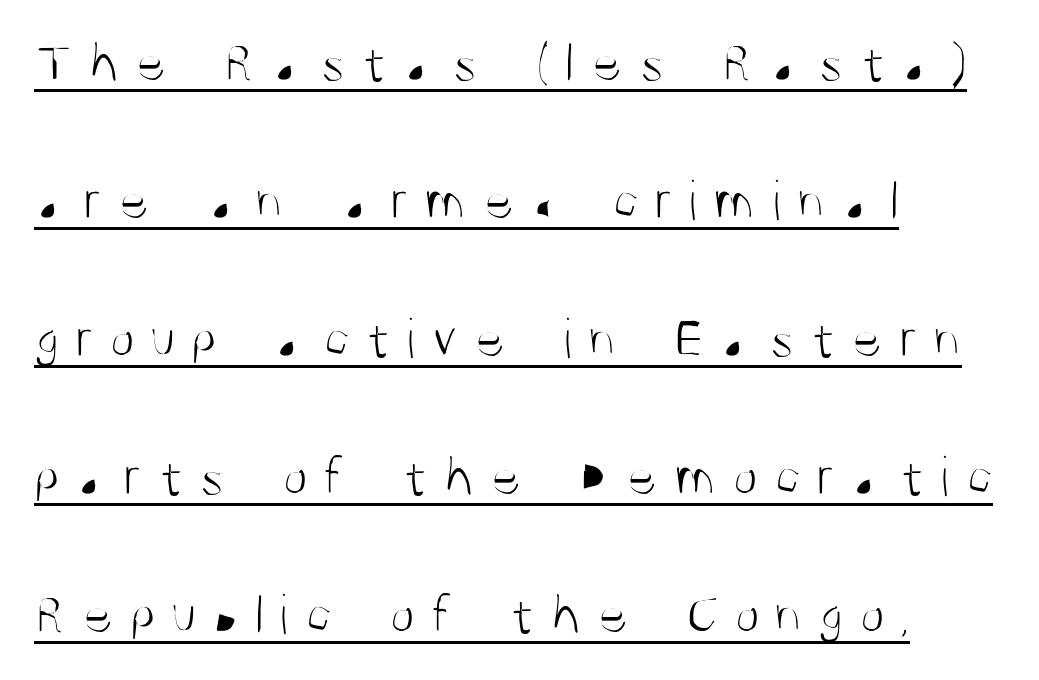
Q: Is the text bold? A: No.
Q: Is the text italic (slanted)? A: No, it is upright.
Q: Is the typeface a serif or a sans-serif typeface? A: Sans-serif.
Q: Is the text underlined? A: Yes.
Q: How is the paragraph aligned? A: Left-aligned.
Q: Is the spacing between letters normal or unusually wide? A: Unusually wide.
Q: Is the spacing between lines tight, normal or loose? A: Loose.
Q: Width (condensed, normal, or wide)? A: Condensed.
Q: Stroke contrast? A: Medium.
Q: x-height? A: Large.
Q: Monospaced? A: No.
